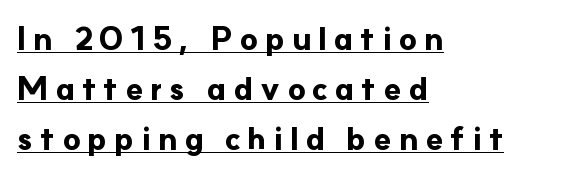
The image shows 32 px bold sans-serif type, upright; set left-aligned, normal line spacing (1.56x), unusually wide letter spacing (+0.21 em), underlined; low stroke contrast and a small x-height.
